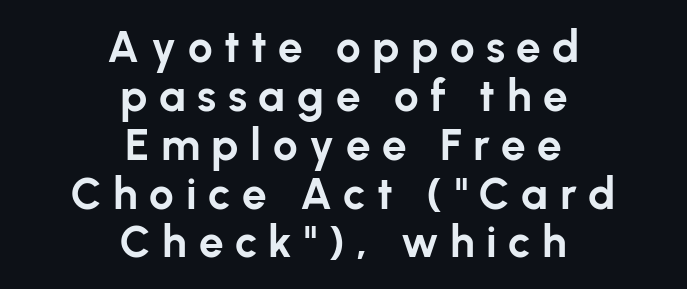
{"serif": "no", "italic": "no", "bold": "yes", "weight": "bold", "width": "normal", "stroke_contrast": "low", "x_height": "medium", "monospaced": "no", "underline": "no", "align": "center", "line_spacing": "tight", "line_spacing_ratio": 1.11, "letter_spacing": "wide", "letter_spacing_em": 0.26, "glyph_px": 44}
